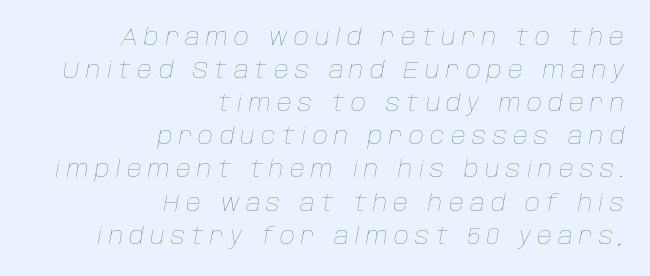
The rows are spaced the way most documents space them. Observe the wide spacing: letters keep a clear distance from each other. Counters stay open thanks to moderate or lighter strokes. The axis of the letterforms is tilted away from vertical. Descenders are the only things crossing below the line.
